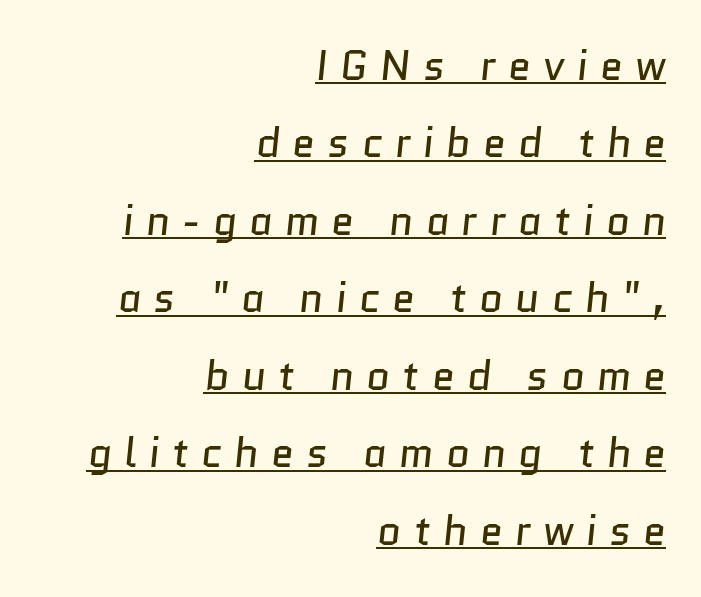
{"serif": "no", "bold": "no", "weight": "regular", "width": "normal", "stroke_contrast": "low", "x_height": "medium", "monospaced": "no", "underline": "yes", "align": "right", "line_spacing_ratio": 1.89, "letter_spacing": "wide", "letter_spacing_em": 0.3, "glyph_px": 41}
